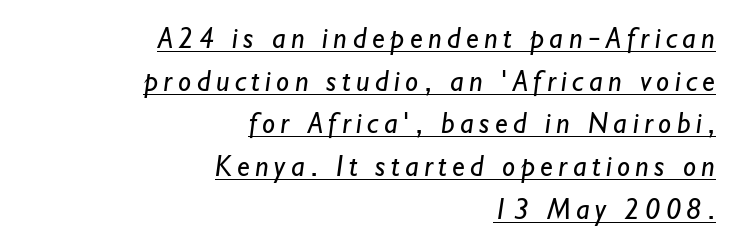
The image shows 29 px regular-weight sans-serif type; set right-aligned, normal line spacing (1.47x), underlined; low stroke contrast and a small x-height.
